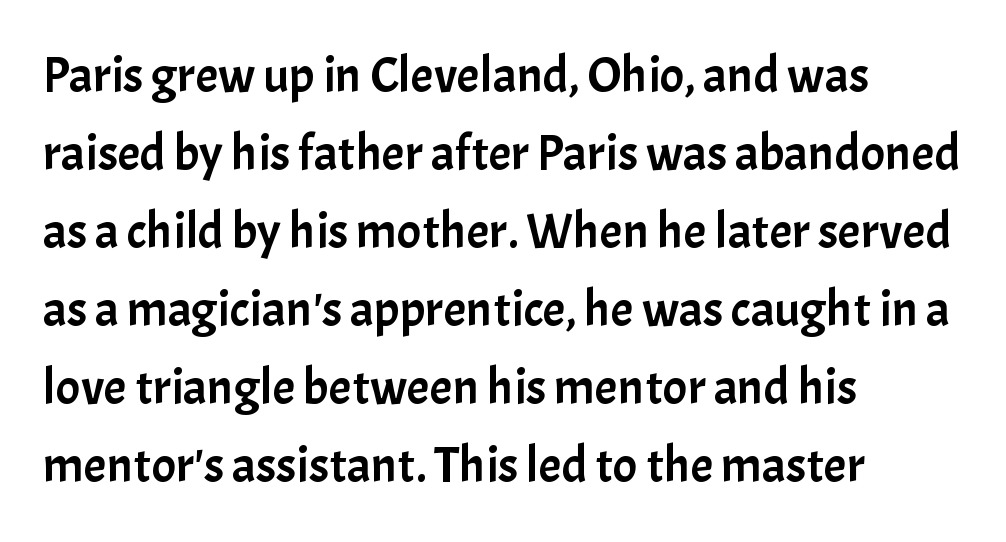
Honestly, the letter spacing is just normal — you wouldn't notice it. Is this a sans? Yes — the strokes have no serifs. The glyphs are unaccompanied by any horizontal stroke below them. The lines are quadded left. This sample has the flowing, uneven cadence of proportional lettering.
